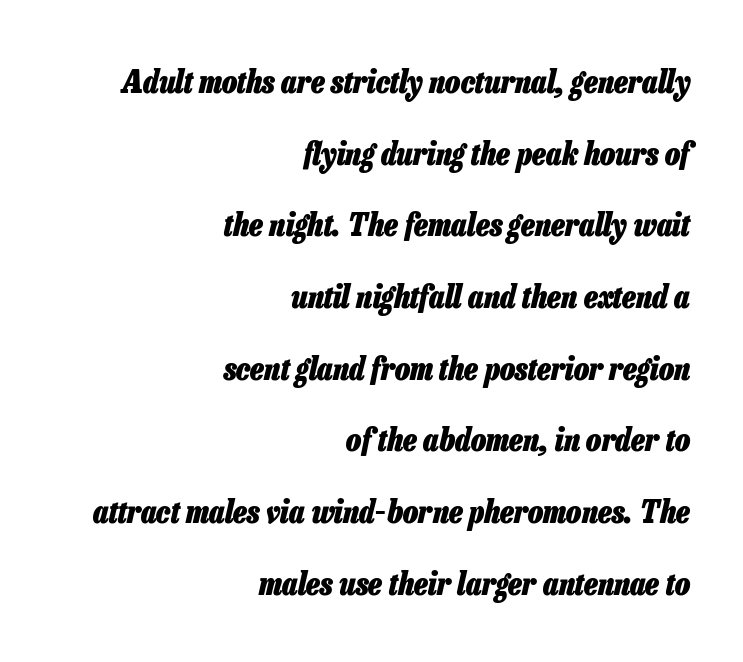
{"italic": "yes", "lean": "right", "slant_degrees": 13, "bold": "yes", "weight": "heavy", "width": "condensed", "stroke_contrast": "low", "x_height": "medium", "monospaced": "no", "underline": "no", "align": "right", "line_spacing": "loose", "line_spacing_ratio": 2.24, "letter_spacing": "normal", "letter_spacing_em": 0.0, "glyph_px": 32}
